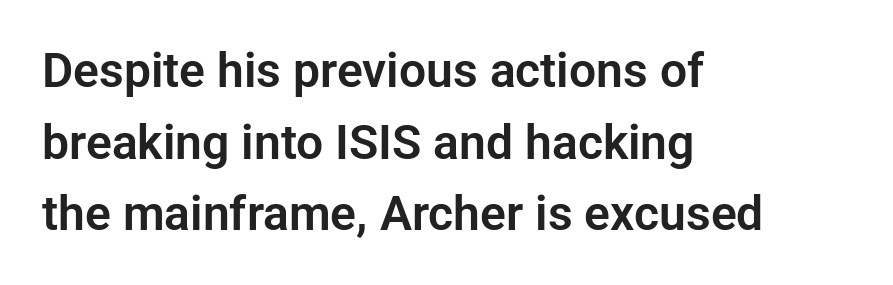
Q: Is the text italic (slanted)? A: No, it is upright.
Q: Is the typeface a serif or a sans-serif typeface? A: Sans-serif.
Q: Is the text underlined? A: No.
Q: How is the paragraph aligned? A: Left-aligned.
Q: Is the spacing between letters normal or unusually wide? A: Normal.
Q: Is the spacing between lines tight, normal or loose? A: Normal.
Q: Width (condensed, normal, or wide)? A: Normal.
Q: Stroke contrast? A: Low.
Q: x-height? A: Medium.
Q: Monospaced? A: No.
